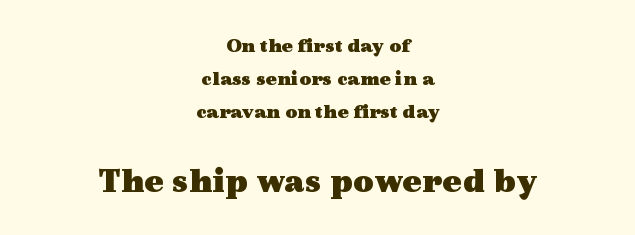
Q: Is the text bold? A: Yes.
Q: Is the text italic (slanted)? A: No, it is upright.
Q: Is the typeface a serif or a sans-serif typeface? A: Serif.
Q: Is the text underlined? A: No.
Q: How is the paragraph aligned? A: Centered.
Q: Is the spacing between letters normal or unusually wide? A: Normal.
Q: Is the spacing between lines tight, normal or loose? A: Normal.
Q: Which block of text is set in a larger size, the first (top) or the second (bottom)? A: The second (bottom) one.
Q: Width (condensed, normal, or wide)? A: Wide.
Q: x-height? A: Medium.
Q: Monospaced? A: No.
